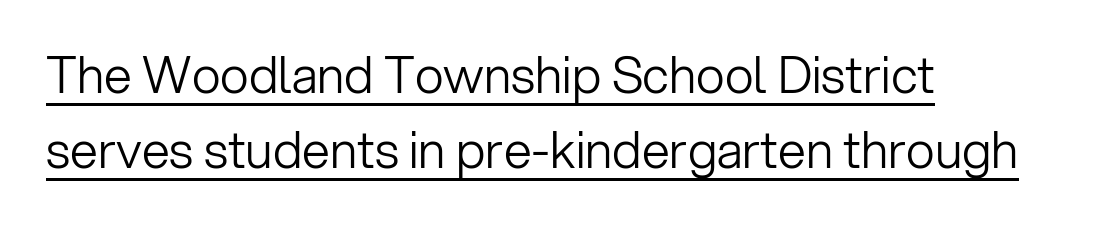
{"serif": "no", "italic": "no", "bold": "no", "weight": "light", "width": "normal", "stroke_contrast": "low", "x_height": "medium", "monospaced": "no", "underline": "yes", "align": "left", "line_spacing": "normal", "line_spacing_ratio": 1.51, "letter_spacing": "normal", "letter_spacing_em": 0.0, "glyph_px": 50}
